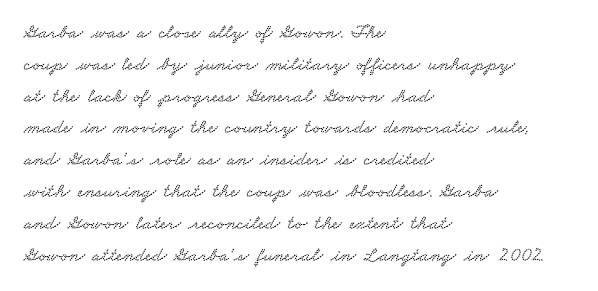
{"underline": "no", "align": "left", "line_spacing": "normal", "line_spacing_ratio": 1.59, "letter_spacing": "normal", "letter_spacing_em": 0.0, "glyph_px": 20}
